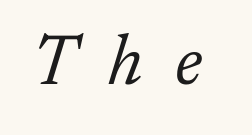
Q: Is the text bold? A: No.
Q: Is the text italic (slanted)? A: Yes, it leans right by about 17 degrees.
Q: Is the typeface a serif or a sans-serif typeface? A: Serif.
Q: Is the text underlined? A: No.
Q: Is the spacing between letters normal or unusually wide? A: Unusually wide.
Q: Width (condensed, normal, or wide)? A: Normal.
Q: Stroke contrast? A: Low.
Q: x-height? A: Small.
Q: Monospaced? A: No.
